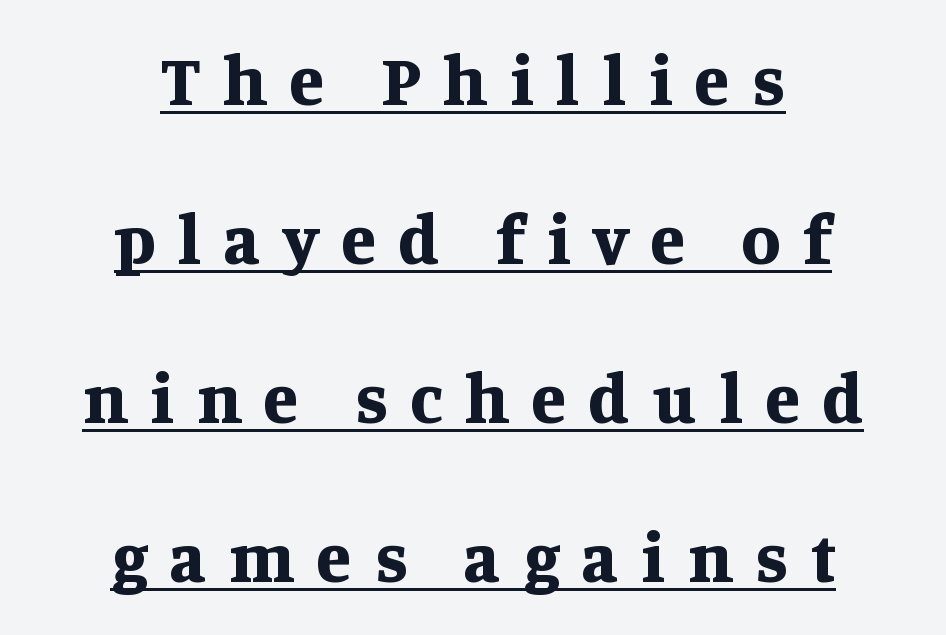
The image shows 71 px bold serif type, upright; set centered, loose line spacing (2.24x), unusually wide letter spacing (+0.32 em), underlined; medium stroke contrast and a large x-height.
